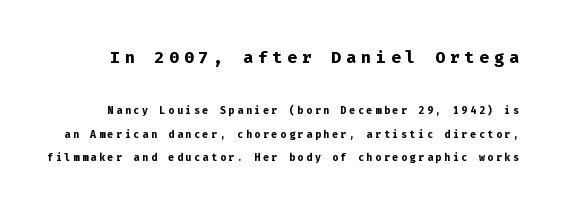
{"italic": "no", "bold": "yes", "underline": "no", "line_spacing": "normal", "line_spacing_ratio": 1.67, "larger_block": "first", "size_ratio": 1.71, "glyph_px": 24}
